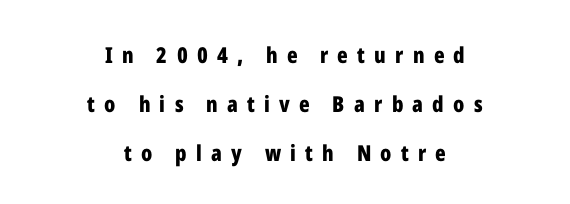
The image shows 22 px bold type, upright; set centered, loose line spacing (2.22x), unusually wide letter spacing (+0.42 em), not underlined.
